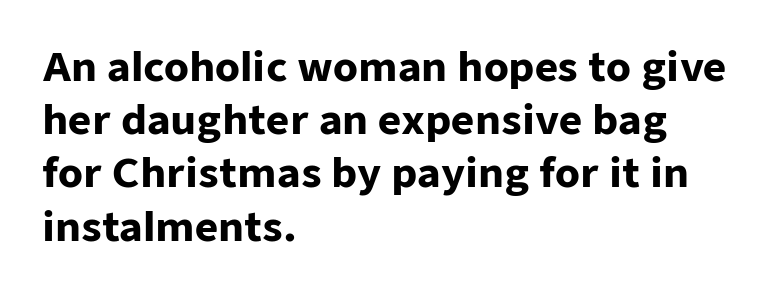
The image shows 40 px heavy sans-serif type, upright; set left-aligned, normal line spacing (1.33x), normal letter spacing, not underlined; low stroke contrast and a medium x-height.
